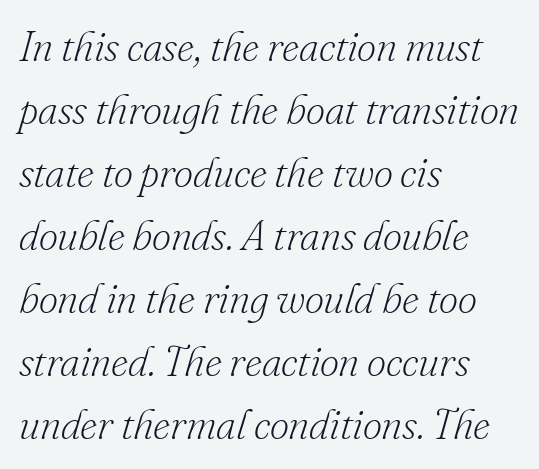
The image shows 42 px light serif type, italic (leaning right); set left-aligned, normal line spacing (1.5x), normal letter spacing, not underlined; low stroke contrast and a small x-height.
